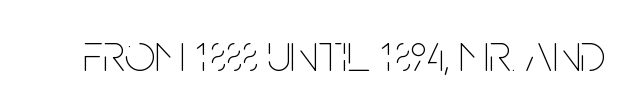
Q: Is the text bold? A: No.
Q: Is the text italic (slanted)? A: No, it is upright.
Q: Is the text underlined? A: No.
Q: Is the spacing between letters normal or unusually wide? A: Normal.
Q: Width (condensed, normal, or wide)? A: Condensed.
Q: Stroke contrast? A: Low.
Q: x-height? A: Large.
Q: Monospaced? A: No.
